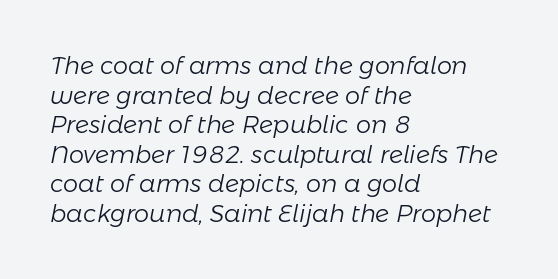
The image shows 24 px text type, italic (leaning right); set left-aligned, line spacing 1.23x, normal letter spacing, not underlined.
